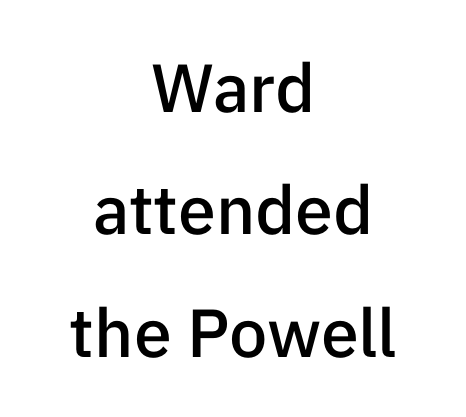
Q: Is the text bold? A: Semi-bold.
Q: Is the text italic (slanted)? A: No, it is upright.
Q: Is the typeface a serif or a sans-serif typeface? A: Sans-serif.
Q: Is the text underlined? A: No.
Q: How is the paragraph aligned? A: Centered.
Q: Is the spacing between letters normal or unusually wide? A: Normal.
Q: Width (condensed, normal, or wide)? A: Normal.
Q: Stroke contrast? A: Low.
Q: x-height? A: Medium.
Q: Monospaced? A: No.
